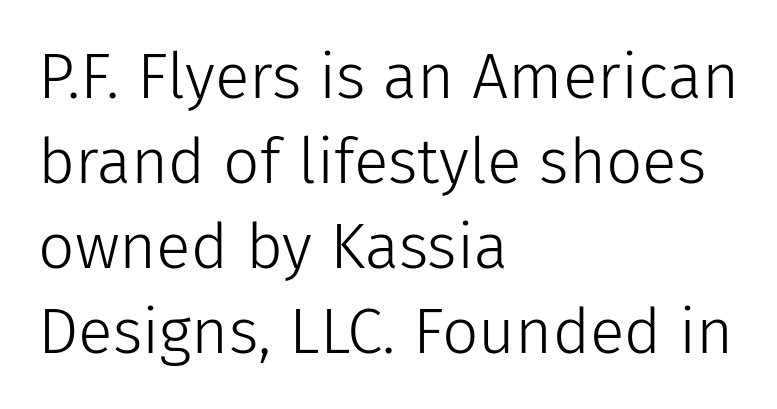
Q: Is the text bold? A: No.
Q: Is the text italic (slanted)? A: No, it is upright.
Q: Is the typeface a serif or a sans-serif typeface? A: Sans-serif.
Q: Is the text underlined? A: No.
Q: How is the paragraph aligned? A: Left-aligned.
Q: Is the spacing between letters normal or unusually wide? A: Normal.
Q: Is the spacing between lines tight, normal or loose? A: Normal.
Q: Width (condensed, normal, or wide)? A: Normal.
Q: Stroke contrast? A: Low.
Q: x-height? A: Medium.
Q: Monospaced? A: No.
